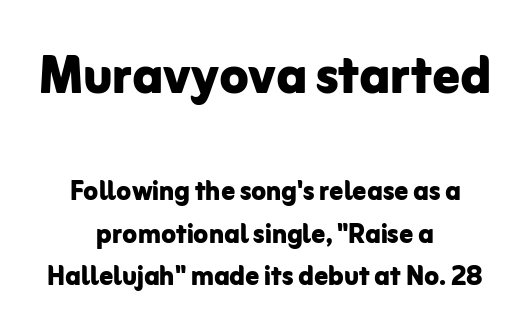
{"serif": "no", "italic": "no", "bold": "yes", "weight": "bold", "width": "normal", "stroke_contrast": "low", "x_height": "medium", "monospaced": "no", "underline": "no", "align": "center", "line_spacing": "normal", "line_spacing_ratio": 1.25, "letter_spacing": "normal", "letter_spacing_em": 0.0, "larger_block": "first", "size_ratio": 1.97, "glyph_px": 67}
